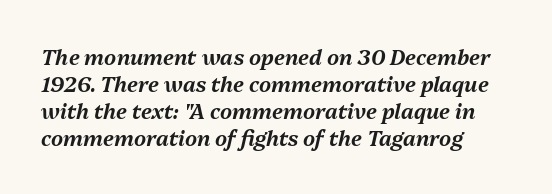
The image shows 21 px text type, italic (leaning right); set left-aligned, normal line spacing (1.29x), normal letter spacing, not underlined.
